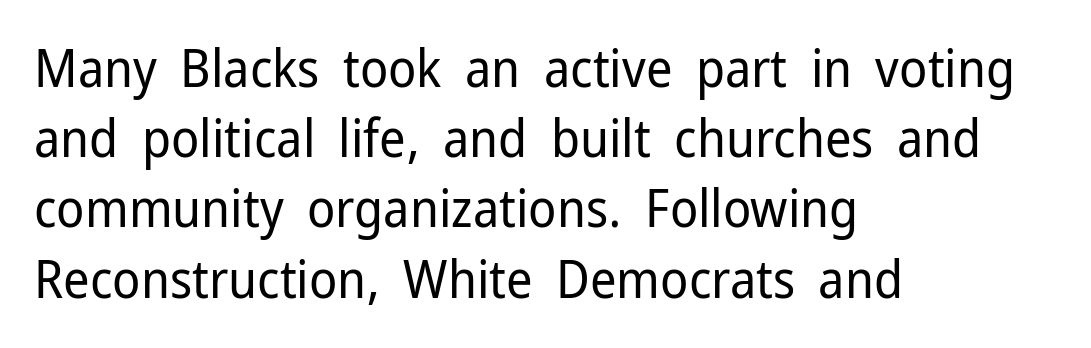
Q: Is the text bold? A: No.
Q: Is the text italic (slanted)? A: No, it is upright.
Q: Is the typeface a serif or a sans-serif typeface? A: Sans-serif.
Q: Is the text underlined? A: No.
Q: How is the paragraph aligned? A: Left-aligned.
Q: Is the spacing between letters normal or unusually wide? A: Normal.
Q: Is the spacing between lines tight, normal or loose? A: Normal.
Q: Width (condensed, normal, or wide)? A: Normal.
Q: Stroke contrast? A: Low.
Q: x-height? A: Medium.
Q: Monospaced? A: No.
